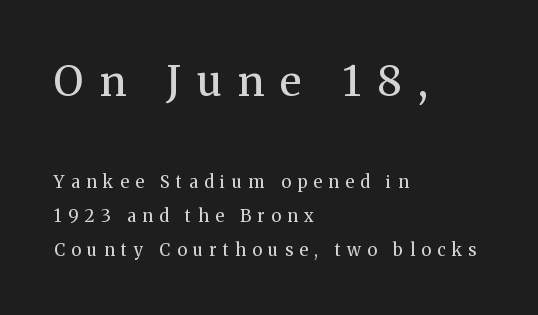
Inter-character spacing is expanded well beyond the font's built-in metrics. Top chunk: large. Bottom chunk: small. The space directly below the letters is spotless. In terms of leading, this rendering errs on the spacious side.
